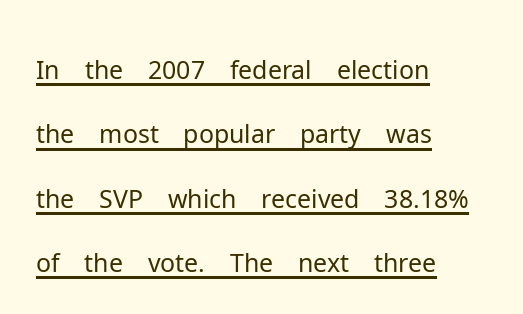
{"serif": "no", "italic": "no", "bold": "no", "weight": "light", "width": "normal", "stroke_contrast": "low", "x_height": "medium", "monospaced": "no", "underline": "yes", "align": "left", "line_spacing": "normal", "line_spacing_ratio": 1.26, "letter_spacing": "normal", "letter_spacing_em": 0.0, "glyph_px": 51}
